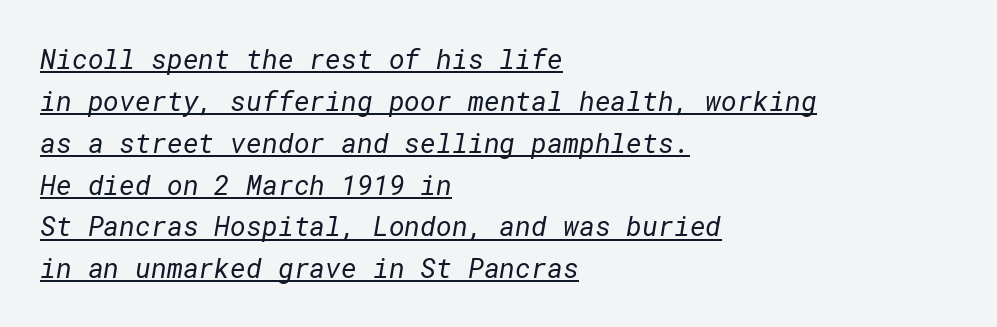
Q: Is the text bold? A: No.
Q: Is the text underlined? A: Yes.
Q: How is the paragraph aligned? A: Left-aligned.
Q: Is the spacing between letters normal or unusually wide? A: Normal.
Q: Is the spacing between lines tight, normal or loose? A: Normal.
